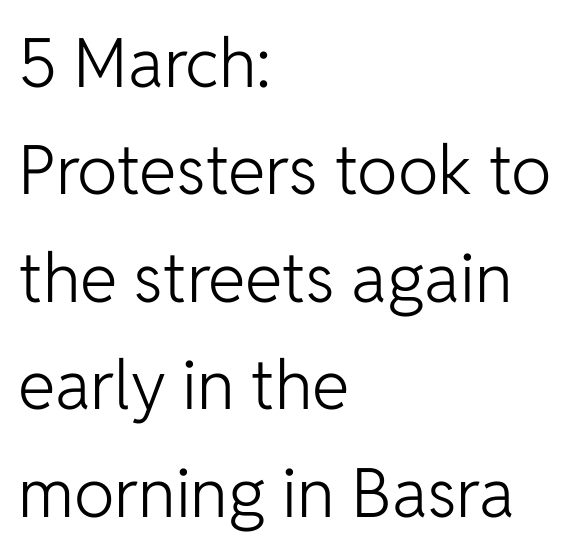
A student would call this left alignment; a typographer would say flush left, rag right. Tracking value appears to be zero — textbook default spacing. Letters rest on an invisible, unmarked baseline. Unbolded letterforms with no extra heft. The letters carry no serifs — their stems end cleanly without finishing strokes.
